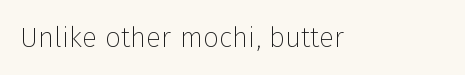
Q: Is the text bold? A: No.
Q: Is the text italic (slanted)? A: No, it is upright.
Q: Is the typeface a serif or a sans-serif typeface? A: Sans-serif.
Q: Is the text underlined? A: No.
Q: Is the spacing between letters normal or unusually wide? A: Normal.
Q: Width (condensed, normal, or wide)? A: Normal.
Q: Stroke contrast? A: Low.
Q: x-height? A: Medium.
Q: Monospaced? A: No.
